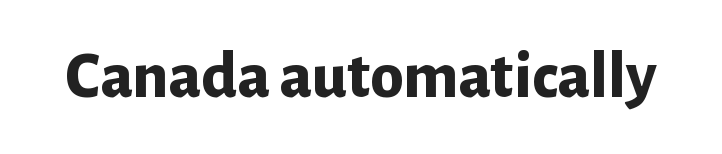
Only glyphs here, with clear space below each row. You'd pick this weight for a headline — it's a proper bold. These lines are rendered in a variable-pitch font. Nothing unusual about the tracking: characters are spaced as the font intends.
